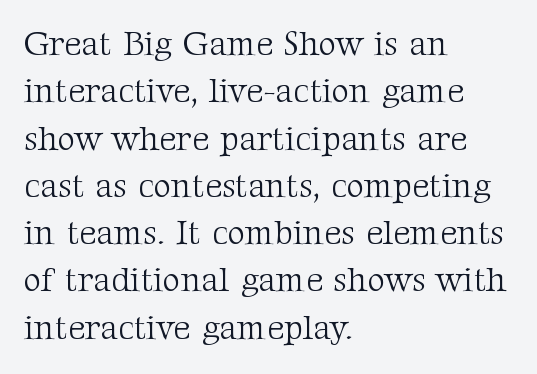
{"serif": "yes", "italic": "no", "bold": "no", "weight": "light", "width": "normal", "stroke_contrast": "medium", "x_height": "medium", "monospaced": "no", "underline": "no", "align": "left", "line_spacing": "normal", "line_spacing_ratio": 1.39, "letter_spacing": "normal", "letter_spacing_em": 0.0, "glyph_px": 34}
